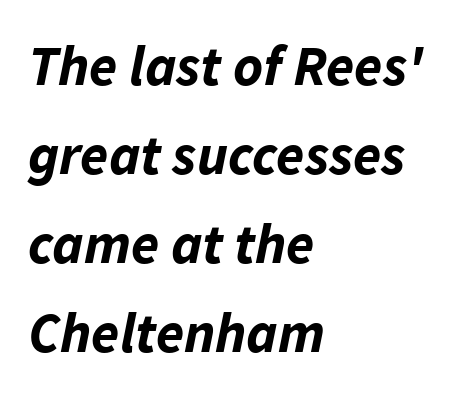
{"italic": "yes", "lean": "right", "slant_degrees": 11, "bold": "yes", "weight": "bold", "width": "normal", "stroke_contrast": "low", "x_height": "medium", "monospaced": "no", "underline": "no", "align": "left", "line_spacing": "normal", "line_spacing_ratio": 1.56, "letter_spacing": "normal", "letter_spacing_em": 0.0, "glyph_px": 57}
